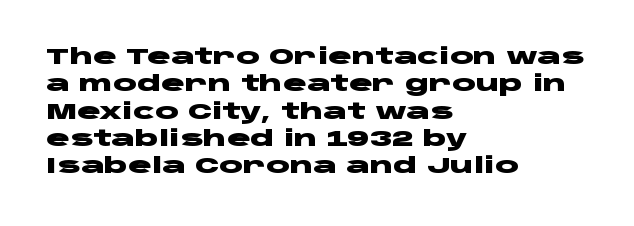
Q: Is the text bold? A: Yes.
Q: Is the text italic (slanted)? A: No, it is upright.
Q: Is the text underlined? A: No.
Q: How is the paragraph aligned? A: Left-aligned.
Q: Is the spacing between letters normal or unusually wide? A: Normal.
